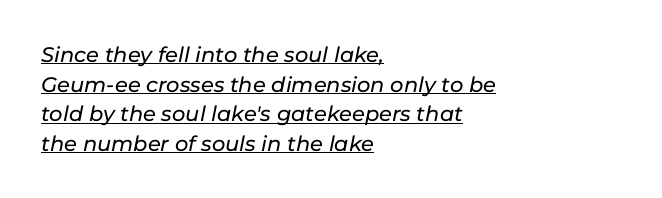
The image shows 21 px text type, italic (leaning right); set left-aligned, normal line spacing (1.41x), normal letter spacing, underlined.
